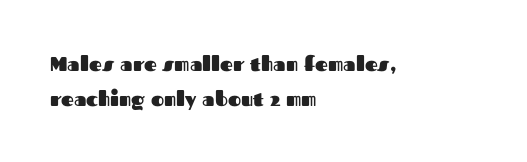
{"italic": "no", "bold": "yes", "underline": "no", "align": "left", "line_spacing_ratio": 1.74, "letter_spacing": "normal", "letter_spacing_em": 0.0, "glyph_px": 20}
